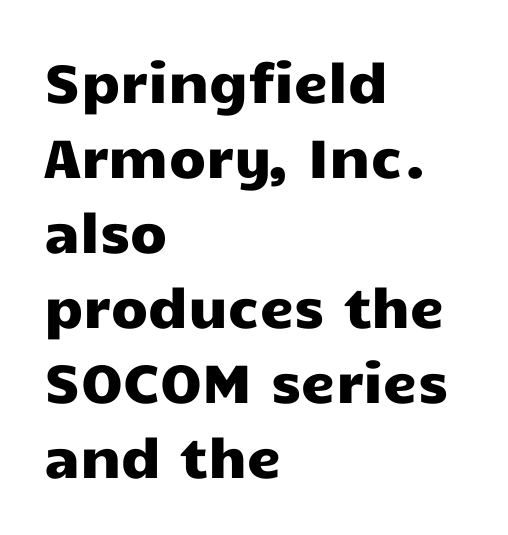
The image shows 54 px wide sans-serif type, upright; set left-aligned, normal line spacing (1.39x), normal letter spacing, not underlined; low stroke contrast and a medium x-height.
